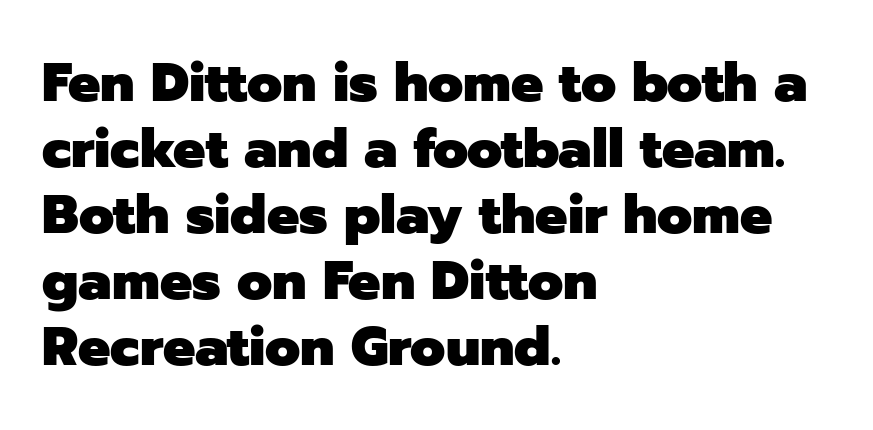
{"serif": "no", "italic": "no", "bold": "yes", "weight": "heavy", "width": "normal", "stroke_contrast": "low", "x_height": "medium", "monospaced": "no", "underline": "no", "align": "left", "line_spacing_ratio": 1.22, "letter_spacing": "normal", "letter_spacing_em": 0.0, "glyph_px": 54}
